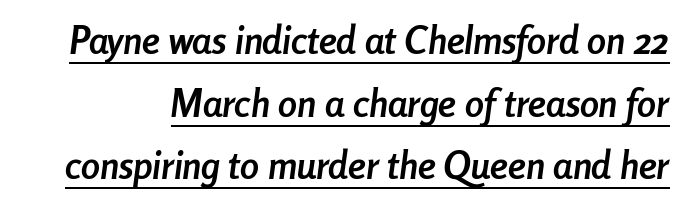
Bold? Absolutely — the strokes are thick and heavy. An italicized treatment has been applied to the whole sample. Letter spacing: default. Do the characters align in a grid? No, the font is proportional. The sample's only ornament is a line tracing under the words.
